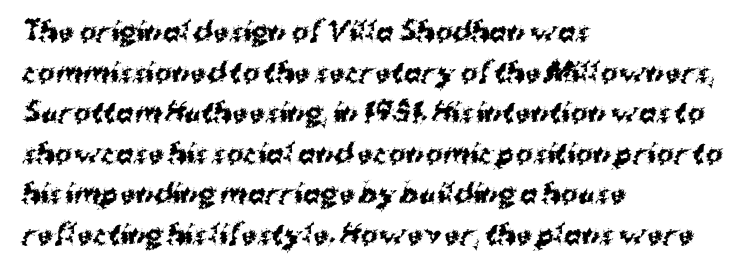
Q: Is the text bold? A: Yes.
Q: Is the text underlined? A: No.
Q: How is the paragraph aligned? A: Left-aligned.
Q: Is the spacing between letters normal or unusually wide? A: Normal.
Q: Is the spacing between lines tight, normal or loose? A: Normal.
